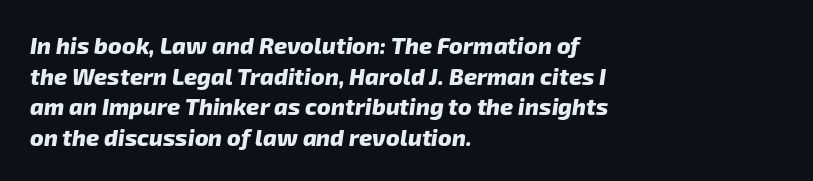
The image shows 23 px bold type; set left-aligned, normal line spacing (1.33x), normal letter spacing, not underlined.
